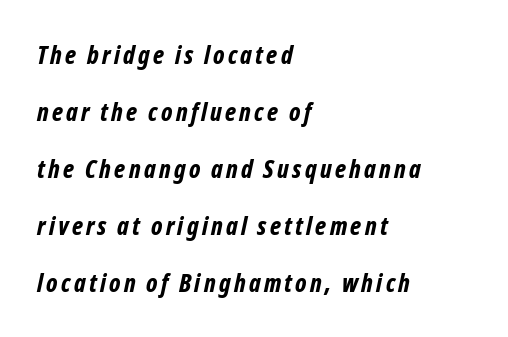
The image shows 25 px bold type, italic (leaning right); set left-aligned, loose line spacing (2.28x), not underlined.
